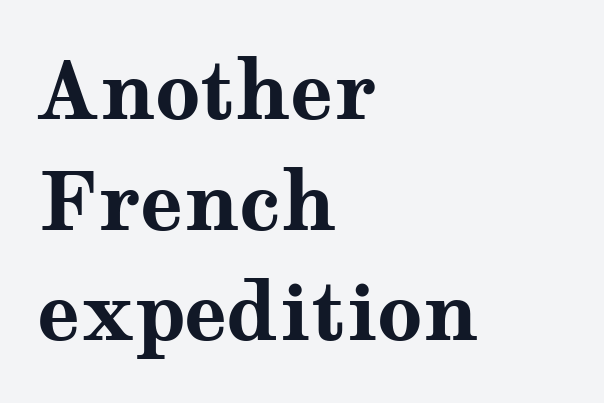
Q: Is the text bold? A: Yes.
Q: Is the text italic (slanted)? A: No, it is upright.
Q: Is the typeface a serif or a sans-serif typeface? A: Serif.
Q: Is the text underlined? A: No.
Q: How is the paragraph aligned? A: Left-aligned.
Q: Is the spacing between letters normal or unusually wide? A: Normal.
Q: Is the spacing between lines tight, normal or loose? A: Normal.
Q: Width (condensed, normal, or wide)? A: Wide.
Q: Stroke contrast? A: Medium.
Q: x-height? A: Medium.
Q: Monospaced? A: No.
